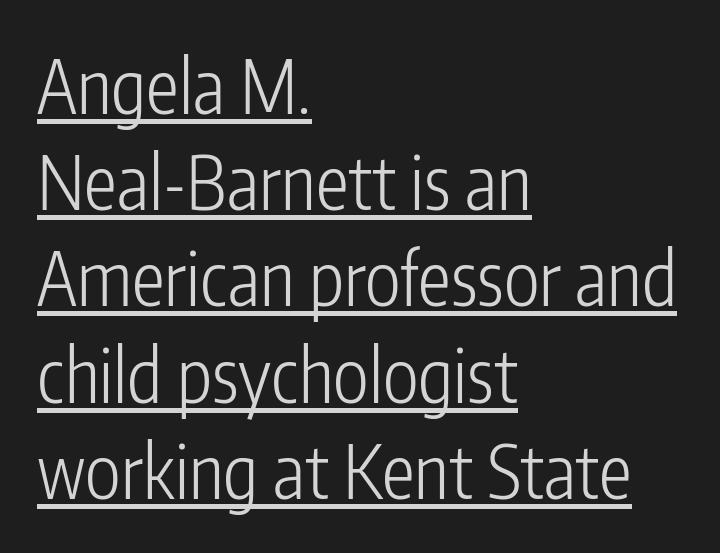
{"serif": "no", "italic": "no", "bold": "no", "weight": "light", "width": "condensed", "stroke_contrast": "low", "x_height": "medium", "monospaced": "no", "underline": "yes", "align": "left", "line_spacing": "normal", "line_spacing_ratio": 1.3, "letter_spacing": "normal", "letter_spacing_em": 0.0, "glyph_px": 74}
